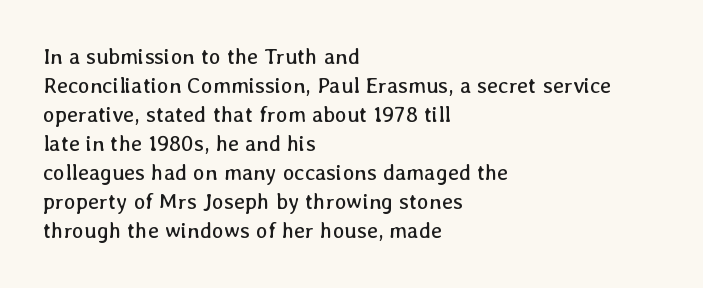
{"italic": "no", "bold": "no", "underline": "no", "align": "left", "line_spacing": "normal", "line_spacing_ratio": 1.32, "letter_spacing": "normal", "letter_spacing_em": 0.0, "glyph_px": 22}
